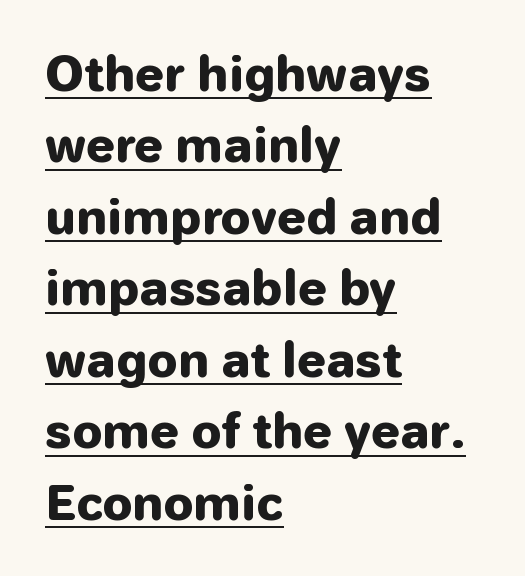
The image shows 47 px heavy sans-serif type, upright; set left-aligned, normal line spacing (1.52x), normal letter spacing, underlined; low stroke contrast and a medium x-height.
